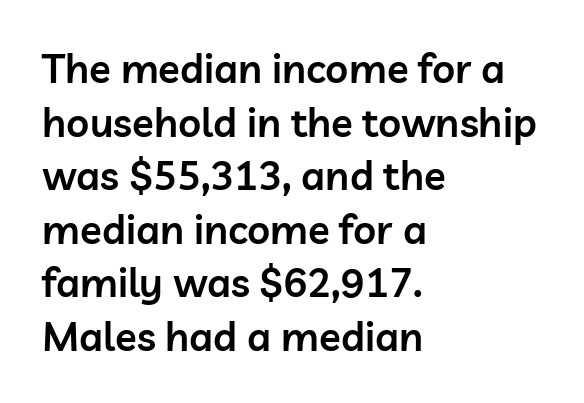
The image shows 40 px semibold sans-serif type, upright; set left-aligned, normal line spacing (1.34x), normal letter spacing, not underlined; low stroke contrast and a medium x-height.
